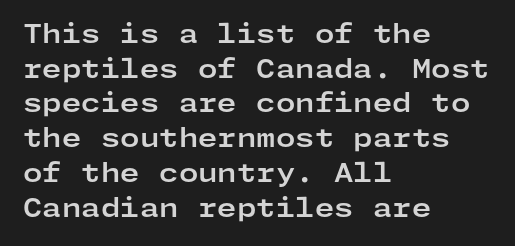
The type sits square on the baseline with zero lean. Summary of weight: heavy, a full bold. Rule under the text: the space is simply empty. Is the letter spacing exaggerated? No — it looks like the ordinary default.
